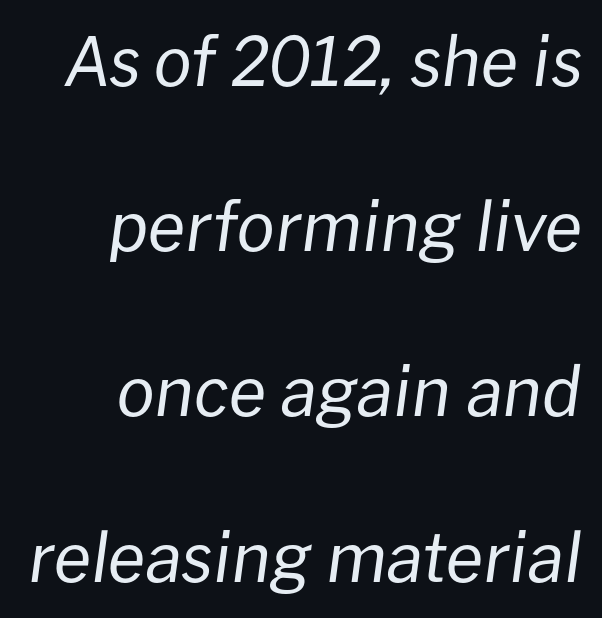
Q: Is the text bold? A: No.
Q: Is the text italic (slanted)? A: Yes, it leans right by about 8 degrees.
Q: Is the text underlined? A: No.
Q: How is the paragraph aligned? A: Right-aligned.
Q: Is the spacing between letters normal or unusually wide? A: Normal.
Q: Is the spacing between lines tight, normal or loose? A: Loose.
Q: Width (condensed, normal, or wide)? A: Normal.
Q: Stroke contrast? A: Low.
Q: x-height? A: Medium.
Q: Monospaced? A: No.
